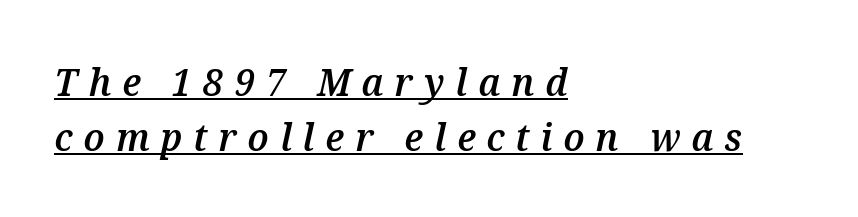
The image shows 39 px semibold type, italic (leaning right); set left-aligned, normal line spacing (1.41x), unusually wide letter spacing (+0.28 em), underlined; medium stroke contrast and a medium x-height.
